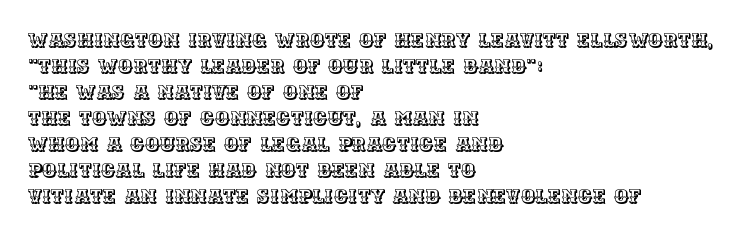
The image shows 20 px text type, upright; set left-aligned, normal line spacing (1.3x), normal letter spacing, not underlined.
